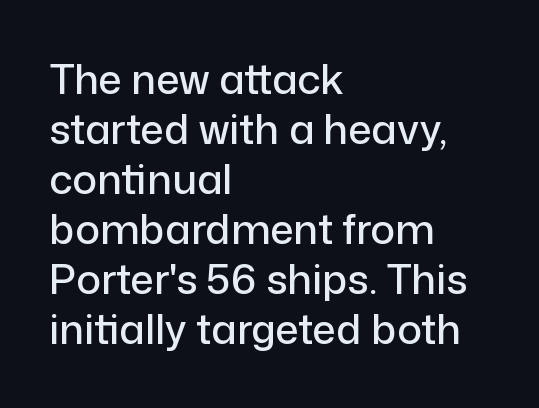
Q: Is the text italic (slanted)? A: No, it is upright.
Q: Is the typeface a serif or a sans-serif typeface? A: Sans-serif.
Q: Is the text underlined? A: No.
Q: How is the paragraph aligned? A: Left-aligned.
Q: Is the spacing between letters normal or unusually wide? A: Normal.
Q: Width (condensed, normal, or wide)? A: Normal.
Q: Stroke contrast? A: Low.
Q: x-height? A: Medium.
Q: Monospaced? A: No.
